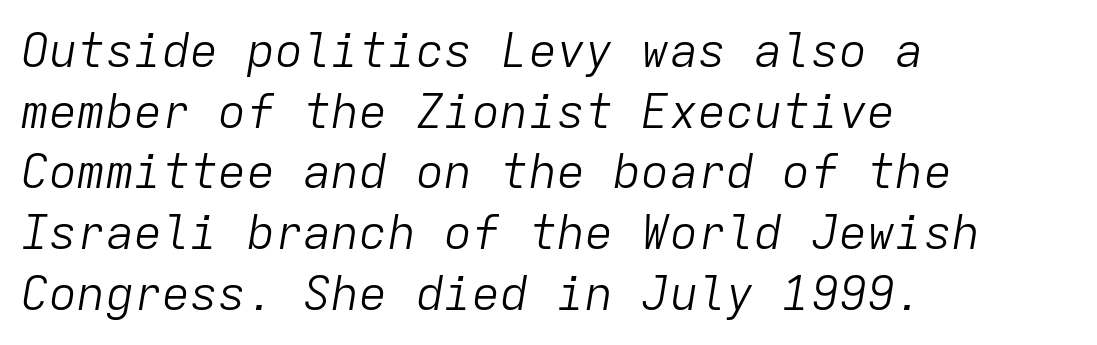
Q: Is the text bold? A: No.
Q: Is the text italic (slanted)? A: Yes, it leans right by about 9 degrees.
Q: Is the text underlined? A: No.
Q: How is the paragraph aligned? A: Left-aligned.
Q: Is the spacing between letters normal or unusually wide? A: Normal.
Q: Is the spacing between lines tight, normal or loose? A: Normal.
Q: Width (condensed, normal, or wide)? A: Normal.
Q: Stroke contrast? A: Low.
Q: x-height? A: Medium.
Q: Monospaced? A: Yes.
